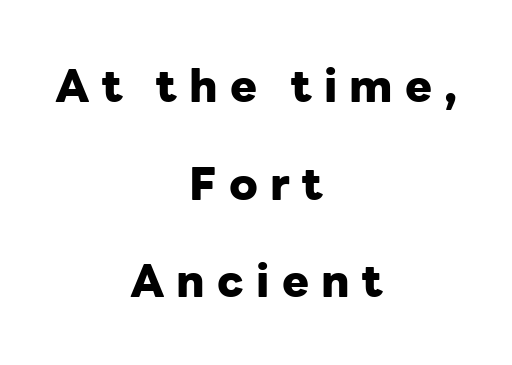
Q: Is the text bold? A: Yes.
Q: Is the text italic (slanted)? A: No, it is upright.
Q: Is the typeface a serif or a sans-serif typeface? A: Sans-serif.
Q: Is the text underlined? A: No.
Q: How is the paragraph aligned? A: Centered.
Q: Is the spacing between letters normal or unusually wide? A: Unusually wide.
Q: Is the spacing between lines tight, normal or loose? A: Loose.
Q: Width (condensed, normal, or wide)? A: Normal.
Q: Stroke contrast? A: Low.
Q: x-height? A: Medium.
Q: Monospaced? A: No.
